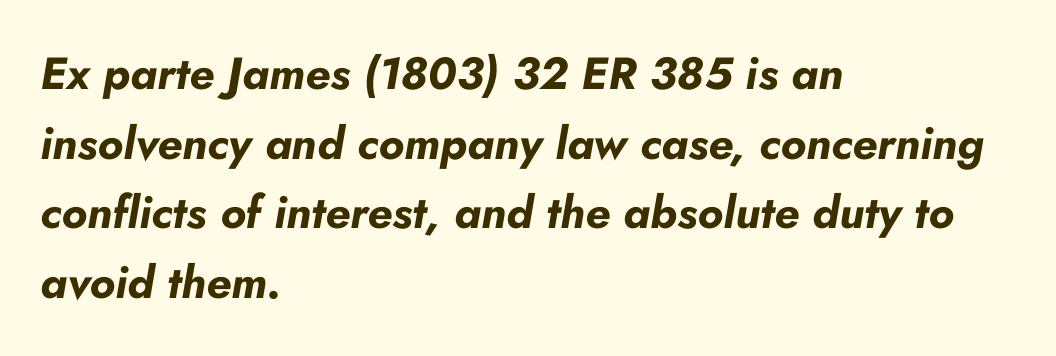
{"italic": "yes", "lean": "right", "slant_degrees": 10, "bold": "yes", "weight": "bold", "width": "normal", "stroke_contrast": "low", "x_height": "small", "monospaced": "no", "underline": "no", "align": "left", "line_spacing": "normal", "line_spacing_ratio": 1.55, "letter_spacing": "normal", "letter_spacing_em": 0.0, "glyph_px": 45}
